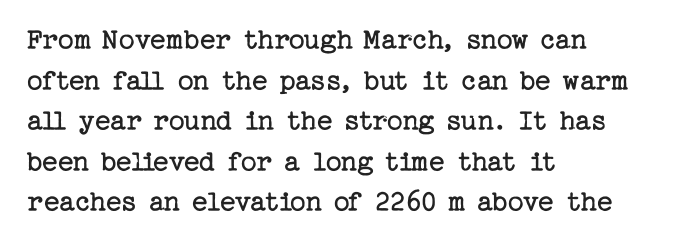
Unlike italic type, these characters show no tilt at all. Heft: none added — not bold. Where is the straight margin? On the left. Serifs: yes, visible at the terminals of the letterforms. The zone under the glyphs is completely vacant. Horizontal bands of white between lines are of average thickness.
